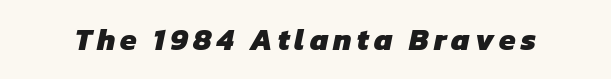
{"serif": "no", "bold": "yes", "weight": "heavy", "width": "normal", "stroke_contrast": "low", "x_height": "medium", "monospaced": "no", "underline": "no", "glyph_px": 30}
